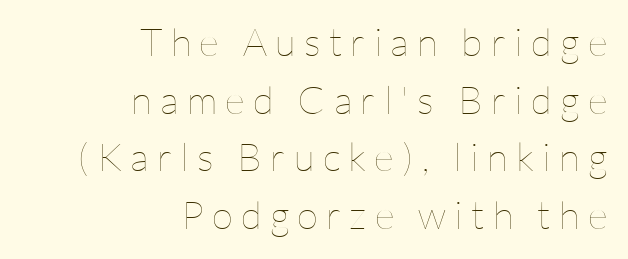
Q: Is the text bold? A: No.
Q: Is the text italic (slanted)? A: No, it is upright.
Q: Is the text underlined? A: No.
Q: How is the paragraph aligned? A: Right-aligned.
Q: Is the spacing between letters normal or unusually wide? A: Unusually wide.
Q: Is the spacing between lines tight, normal or loose? A: Normal.
Q: Width (condensed, normal, or wide)? A: Normal.
Q: Stroke contrast? A: Low.
Q: x-height? A: Medium.
Q: Monospaced? A: No.
